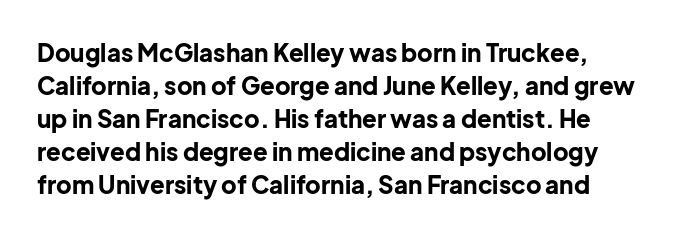
Q: Is the text bold? A: Yes.
Q: Is the text italic (slanted)? A: No, it is upright.
Q: Is the text underlined? A: No.
Q: How is the paragraph aligned? A: Left-aligned.
Q: Is the spacing between letters normal or unusually wide? A: Normal.
Q: Is the spacing between lines tight, normal or loose? A: Normal.
